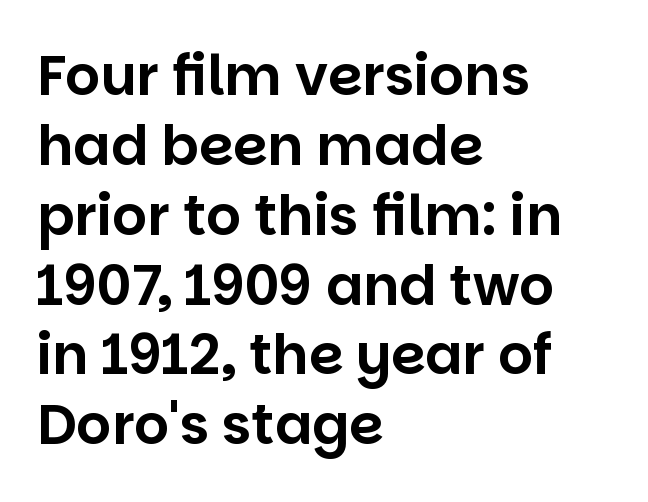
The image shows 55 px sans-serif type, upright; set left-aligned, normal line spacing (1.27x), normal letter spacing, not underlined; low stroke contrast and a large x-height.
